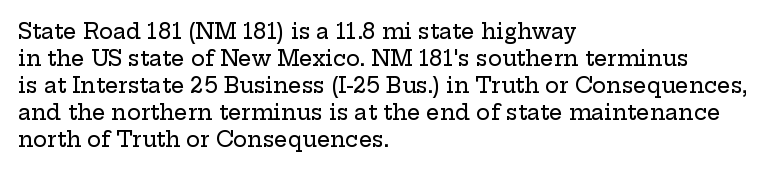
The image shows 21 px text type, upright; set left-aligned, normal line spacing (1.28x), normal letter spacing, not underlined.
